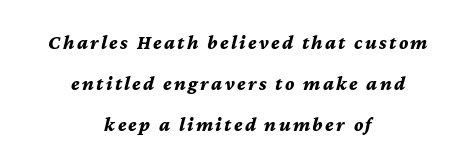
Q: Is the text bold? A: Yes.
Q: Is the text italic (slanted)? A: Yes, it leans right by about 12 degrees.
Q: Is the text underlined? A: No.
Q: How is the paragraph aligned? A: Centered.
Q: Is the spacing between lines tight, normal or loose? A: Loose.
